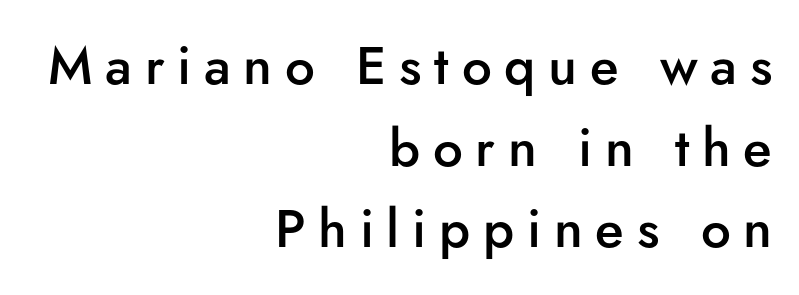
Q: Is the text bold? A: Semi-bold.
Q: Is the text italic (slanted)? A: No, it is upright.
Q: Is the typeface a serif or a sans-serif typeface? A: Sans-serif.
Q: Is the text underlined? A: No.
Q: How is the paragraph aligned? A: Right-aligned.
Q: Is the spacing between letters normal or unusually wide? A: Unusually wide.
Q: Is the spacing between lines tight, normal or loose? A: Normal.
Q: Width (condensed, normal, or wide)? A: Normal.
Q: Stroke contrast? A: Low.
Q: x-height? A: Small.
Q: Monospaced? A: No.
